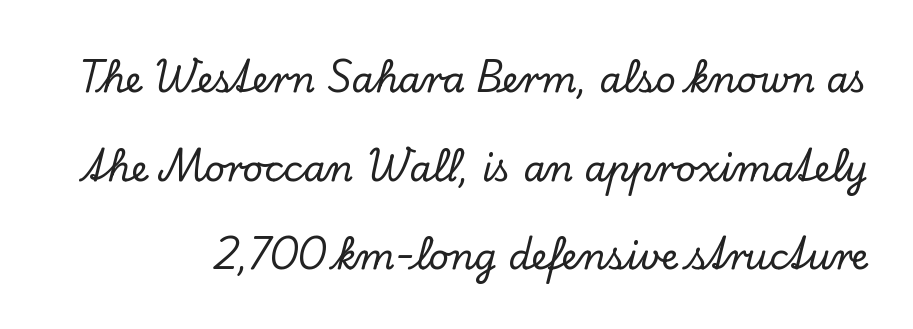
Q: Is the text italic (slanted)? A: Yes.
Q: Is the typeface a serif or a sans-serif typeface? A: Serif.
Q: Is the text underlined? A: No.
Q: Is the spacing between letters normal or unusually wide? A: Normal.
Q: Is the spacing between lines tight, normal or loose? A: Loose.
Q: Width (condensed, normal, or wide)? A: Normal.
Q: Stroke contrast? A: Low.
Q: x-height? A: Small.
Q: Monospaced? A: No.
